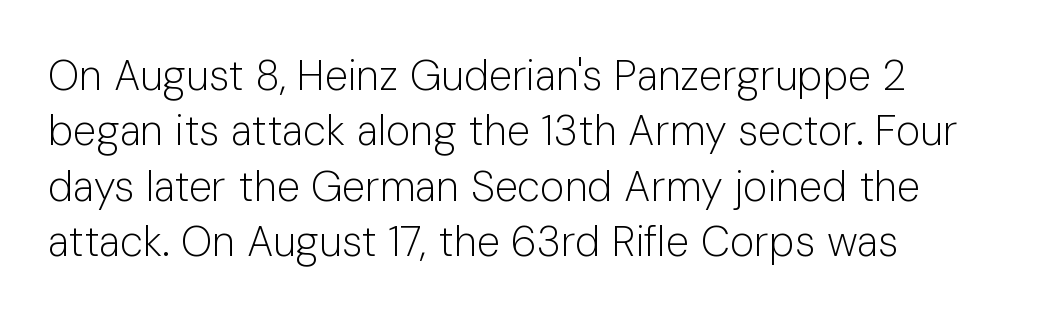
The image shows 42 px light sans-serif type, upright; set normal line spacing (1.32x), normal letter spacing, not underlined; low stroke contrast and a medium x-height.
